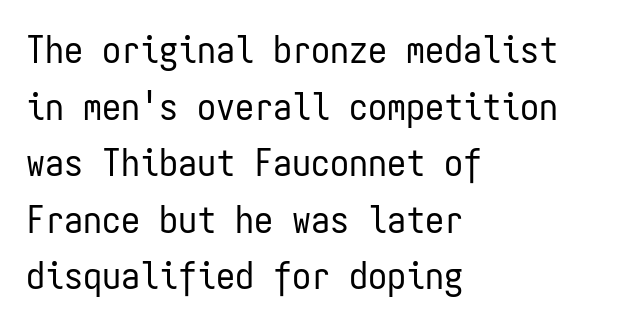
Q: Is the text bold? A: No.
Q: Is the text italic (slanted)? A: No, it is upright.
Q: Is the typeface a serif or a sans-serif typeface? A: Sans-serif.
Q: Is the text underlined? A: No.
Q: How is the paragraph aligned? A: Left-aligned.
Q: Is the spacing between letters normal or unusually wide? A: Normal.
Q: Is the spacing between lines tight, normal or loose? A: Normal.
Q: Width (condensed, normal, or wide)? A: Condensed.
Q: Stroke contrast? A: Low.
Q: x-height? A: Medium.
Q: Monospaced? A: Yes.
